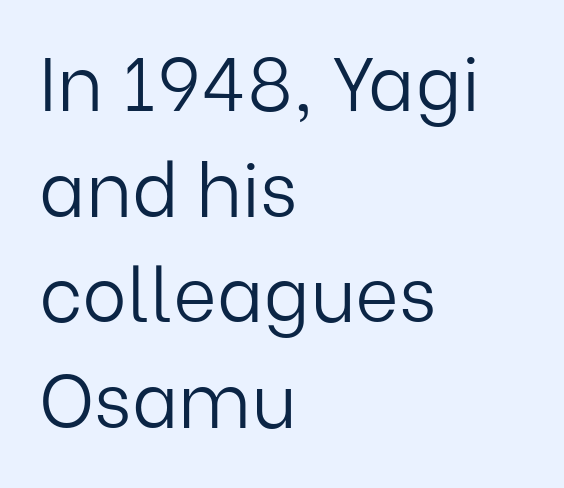
The image shows 75 px light sans-serif type, upright; set left-aligned, normal line spacing (1.41x), normal letter spacing, not underlined; low stroke contrast and a medium x-height.
